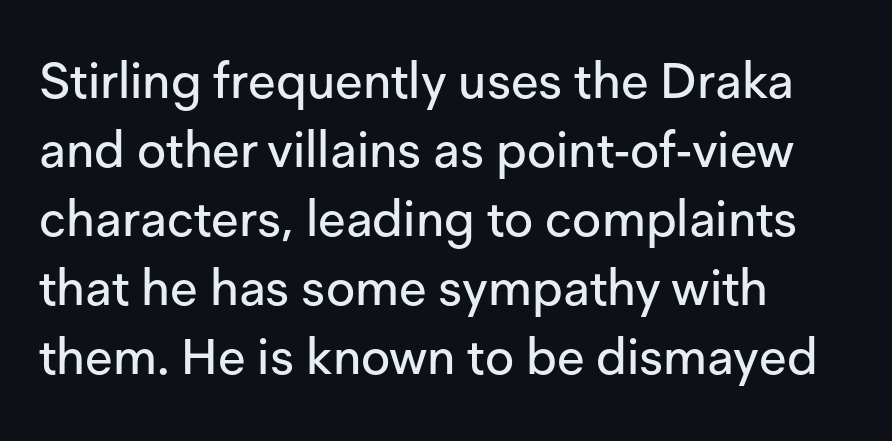
The image shows 50 px sans-serif type, upright; set left-aligned, normal line spacing (1.38x), normal letter spacing, not underlined; low stroke contrast and a medium x-height.
